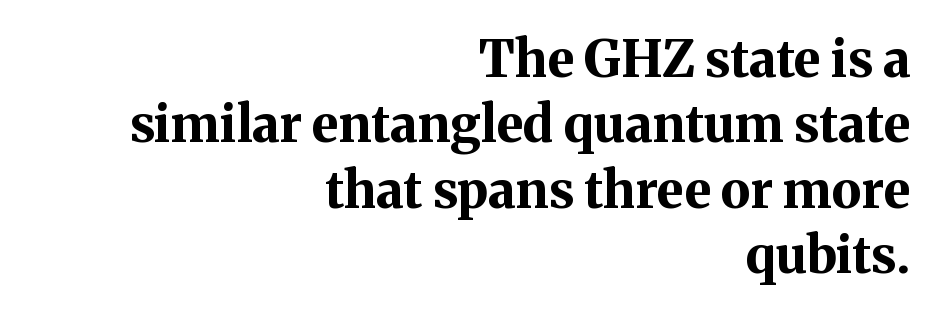
Q: Is the text bold? A: Yes.
Q: Is the text italic (slanted)? A: No, it is upright.
Q: Is the typeface a serif or a sans-serif typeface? A: Serif.
Q: Is the text underlined? A: No.
Q: How is the paragraph aligned? A: Right-aligned.
Q: Is the spacing between letters normal or unusually wide? A: Normal.
Q: Is the spacing between lines tight, normal or loose? A: Normal.
Q: Width (condensed, normal, or wide)? A: Normal.
Q: Stroke contrast? A: Medium.
Q: x-height? A: Medium.
Q: Monospaced? A: No.
